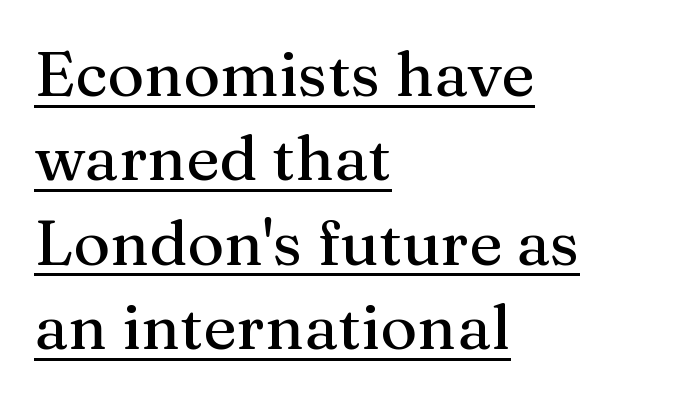
{"serif": "yes", "italic": "no", "width": "normal", "stroke_contrast": "medium", "x_height": "medium", "monospaced": "no", "underline": "yes", "align": "left", "line_spacing": "normal", "line_spacing_ratio": 1.34, "letter_spacing": "normal", "letter_spacing_em": 0.0, "glyph_px": 63}
